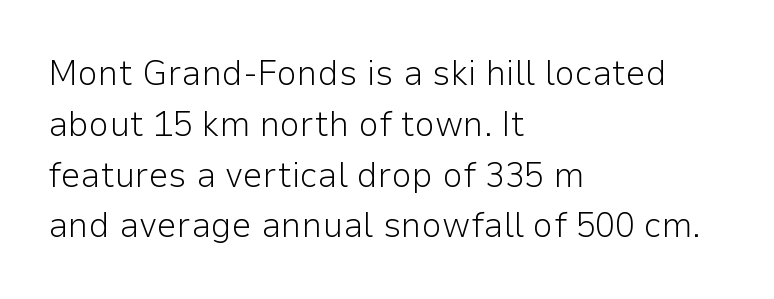
The image shows 36 px light sans-serif type, upright; set left-aligned, normal line spacing (1.41x), normal letter spacing, not underlined; low stroke contrast and a medium x-height.
